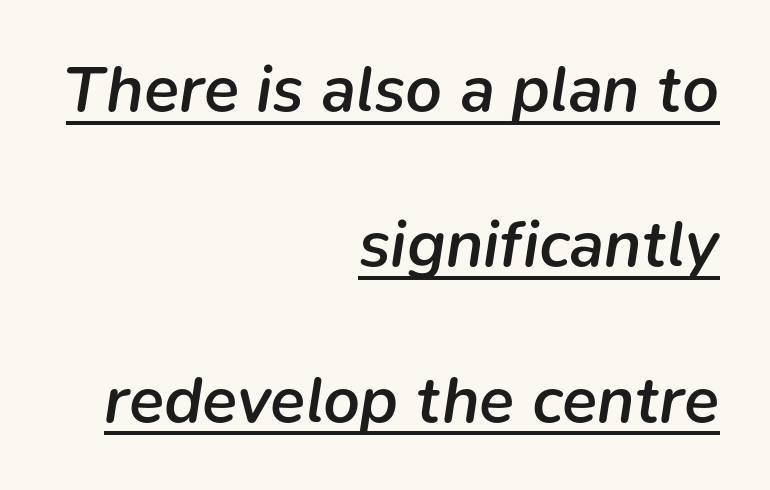
Q: Is the text bold? A: Semi-bold.
Q: Is the text italic (slanted)? A: Yes, it leans right by about 9 degrees.
Q: Is the text underlined? A: Yes.
Q: How is the paragraph aligned? A: Right-aligned.
Q: Is the spacing between letters normal or unusually wide? A: Normal.
Q: Is the spacing between lines tight, normal or loose? A: Loose.
Q: Width (condensed, normal, or wide)? A: Normal.
Q: Stroke contrast? A: Low.
Q: x-height? A: Medium.
Q: Monospaced? A: No.
